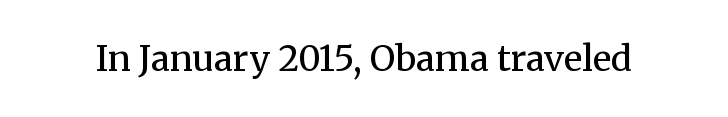
The image shows 35 px regular-weight serif type, upright; set normal letter spacing, not underlined; medium stroke contrast and a medium x-height.
